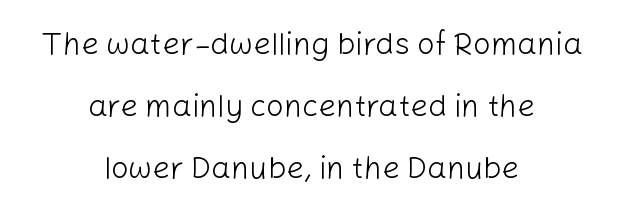
These lines were composed using upright roman letters. Spacing verdict: proportional, widths tailored to each character. Reading down the block, each line starts at a different indent, mirrored at its end. Honestly, the rows look like they've been pulled way apart. Unmarked baselines from the first word to the last. The weight tops out at a normal text grade.
